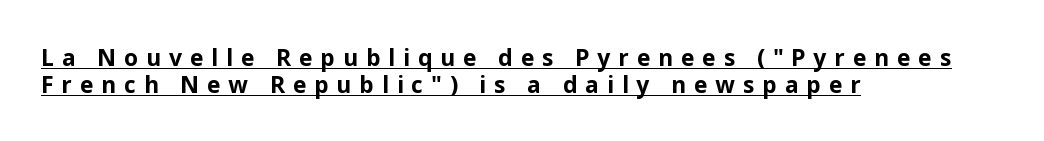
The image shows 23 px bold type, upright; set left-aligned, line spacing 1.17x, unusually wide letter spacing (+0.34 em), underlined.
